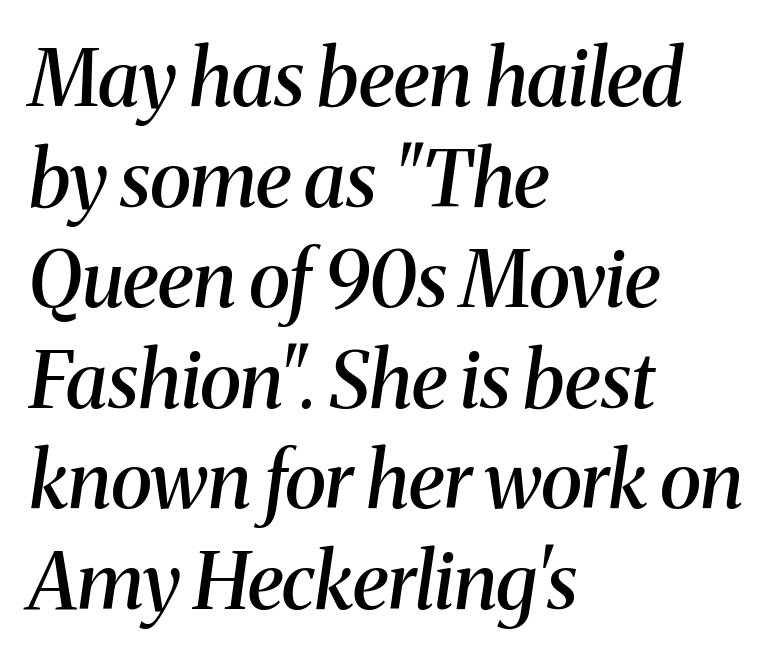
The image shows 78 px semibold serif type, italic (leaning right); set left-aligned, normal line spacing (1.29x), normal letter spacing, not underlined; medium stroke contrast and a medium x-height.
